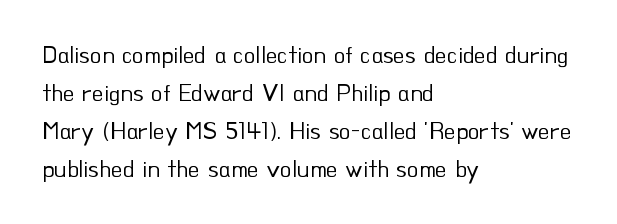
Q: Is the text bold? A: No.
Q: Is the text italic (slanted)? A: No, it is upright.
Q: Is the text underlined? A: No.
Q: How is the paragraph aligned? A: Left-aligned.
Q: Is the spacing between letters normal or unusually wide? A: Normal.
Q: Is the spacing between lines tight, normal or loose? A: Normal.
